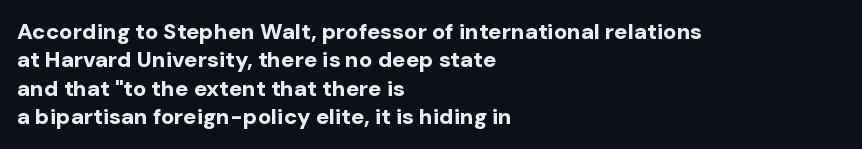
This is the regular roman posture of the typeface. The lines in this sample share a left origin and differ only in where they stop. Standard letterfit; no display-style spreading of the glyphs. Heavy-handed strokes throughout: this text is bold. The space directly below the letters is spotless.
